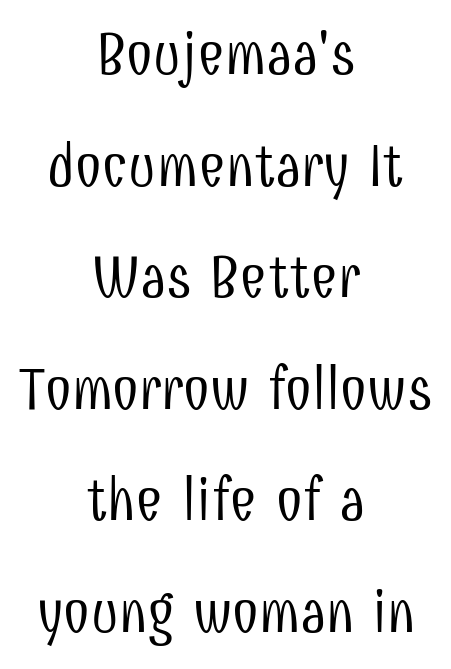
Q: Is the text bold? A: No.
Q: Is the text italic (slanted)? A: No, it is upright.
Q: Is the typeface a serif or a sans-serif typeface? A: Sans-serif.
Q: Is the text underlined? A: No.
Q: How is the paragraph aligned? A: Centered.
Q: Is the spacing between letters normal or unusually wide? A: Normal.
Q: Width (condensed, normal, or wide)? A: Condensed.
Q: Stroke contrast? A: Low.
Q: x-height? A: Medium.
Q: Monospaced? A: No.
